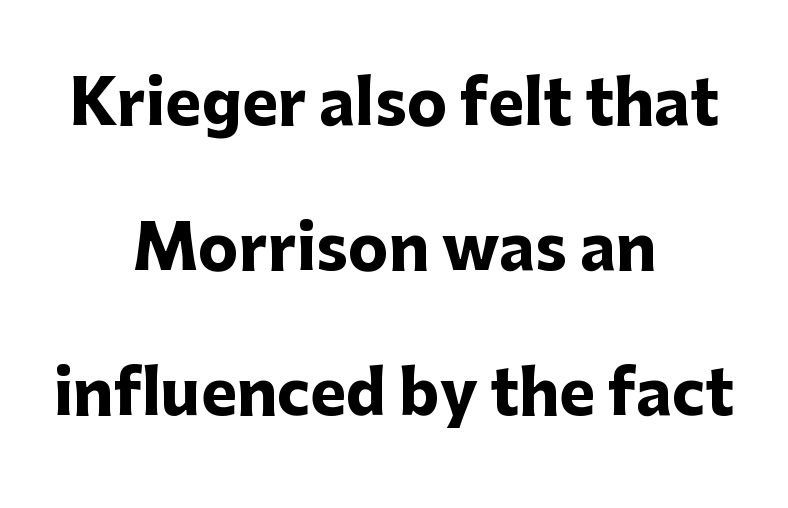
{"serif": "no", "italic": "no", "bold": "yes", "weight": "heavy", "width": "normal", "stroke_contrast": "low", "x_height": "medium", "monospaced": "no", "underline": "no", "align": "center", "line_spacing": "loose", "line_spacing_ratio": 2.38, "letter_spacing": "normal", "letter_spacing_em": 0.0, "glyph_px": 61}
